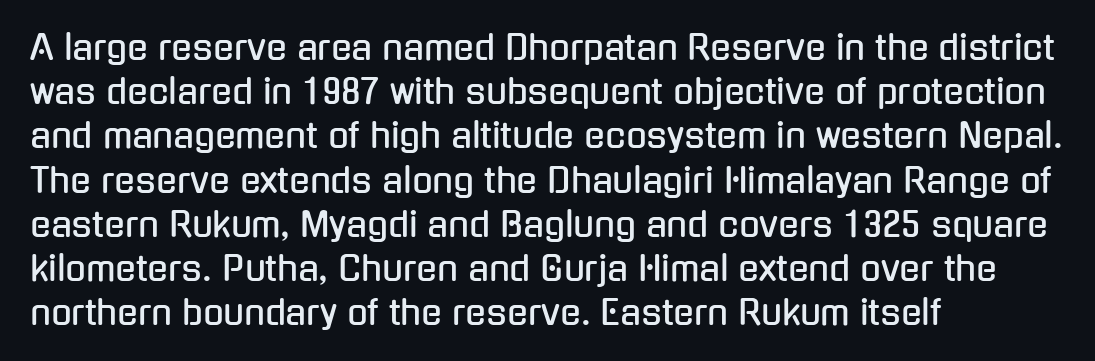
Line beginnings align vertically; line endings do not. Reading down the column, the eye jumps a familiar distance to each next line. A typesetter would call this zero additional tracking. Check where the strokes stop: nothing finishes them off — pure sans.
